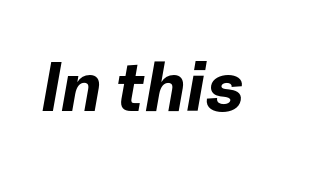
Q: Is the text bold? A: Yes.
Q: Is the text italic (slanted)? A: Yes, it leans right by about 10 degrees.
Q: Is the text underlined? A: No.
Q: Is the spacing between letters normal or unusually wide? A: Normal.
Q: Width (condensed, normal, or wide)? A: Normal.
Q: Stroke contrast? A: Low.
Q: x-height? A: Medium.
Q: Monospaced? A: No.
